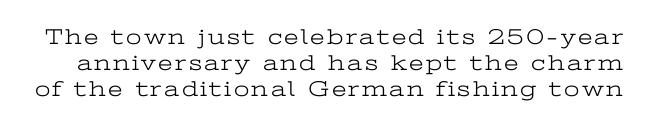
The image shows 22 px text type, upright; set line spacing 1.19x, not underlined.
